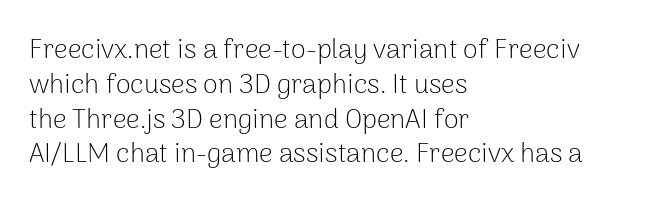
The image shows 27 px text type, upright; set left-aligned, normal line spacing (1.29x), normal letter spacing, not underlined.
